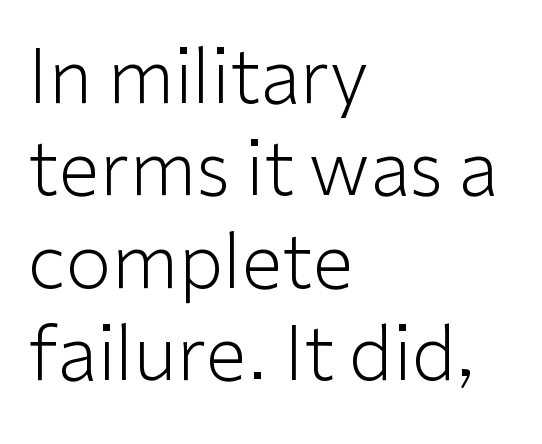
The gaps between neighbouring characters are ordinary and unremarkable. Each letter keeps its own natural width here, so spacing adapts to shape. To sum up the face: it is a sans, with no serifs. Lines of text with bare space underneath.
